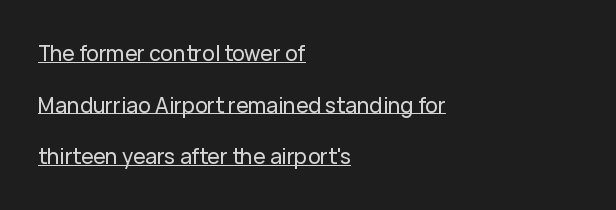
Q: Is the text italic (slanted)? A: No, it is upright.
Q: Is the text underlined? A: Yes.
Q: How is the paragraph aligned? A: Left-aligned.
Q: Is the spacing between letters normal or unusually wide? A: Normal.
Q: Is the spacing between lines tight, normal or loose? A: Loose.
